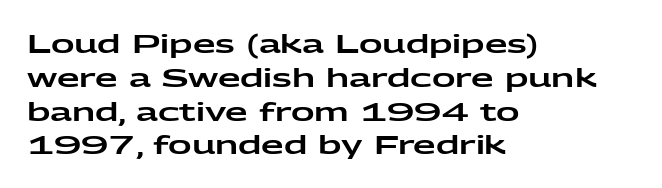
{"italic": "no", "underline": "no", "align": "left", "line_spacing": "normal", "line_spacing_ratio": 1.3, "letter_spacing": "normal", "letter_spacing_em": 0.0, "glyph_px": 26}
